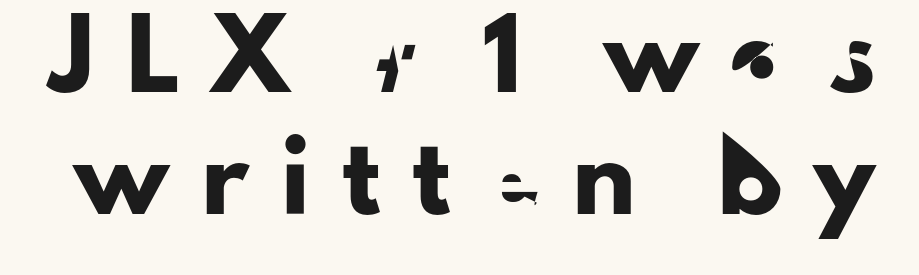
The image shows 64 px sans-serif type, upright; set loose line spacing (1.91x), unusually wide letter spacing (+0.5 em), not underlined; low stroke contrast and a small x-height.
